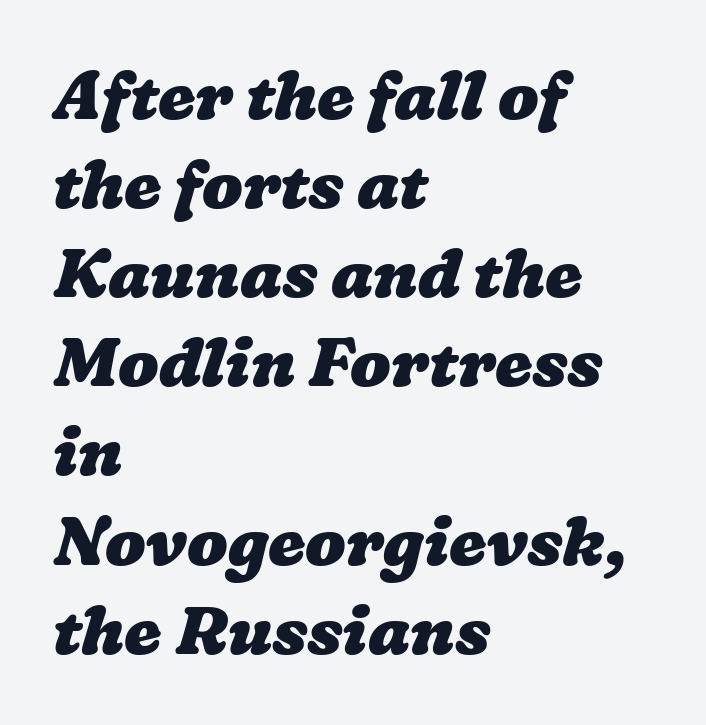
You could not count columns in this text — the font is proportionally spaced. Nobody drew a line under any word here. The leading is moderate, giving the passage an even texture. Every letter is thick-stroked: bold, no question.
